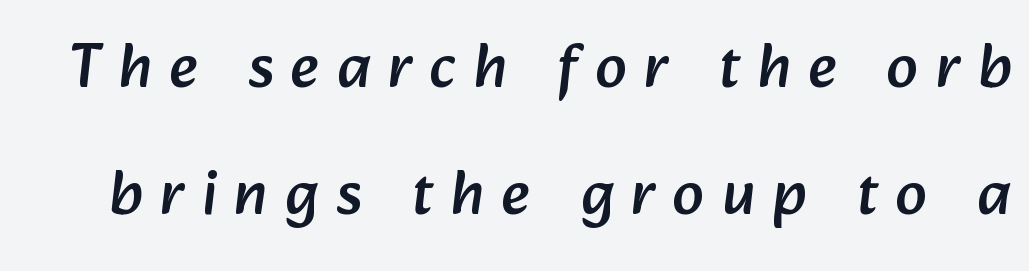
Q: Is the typeface a serif or a sans-serif typeface? A: Sans-serif.
Q: Is the text underlined? A: No.
Q: Is the spacing between letters normal or unusually wide? A: Unusually wide.
Q: Is the spacing between lines tight, normal or loose? A: Loose.
Q: Width (condensed, normal, or wide)? A: Normal.
Q: Stroke contrast? A: Low.
Q: x-height? A: Medium.
Q: Monospaced? A: No.
